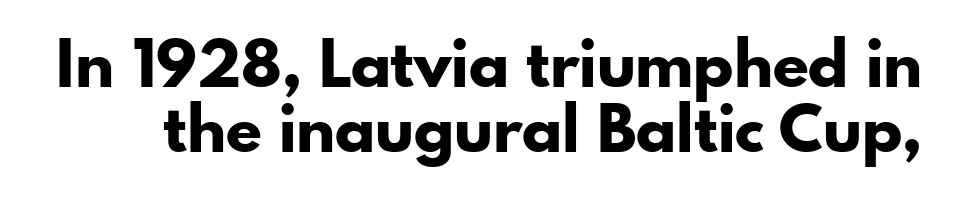
The image shows 65 px bold sans-serif type, upright; set tight line spacing (1.0x), normal letter spacing, not underlined; low stroke contrast and a small x-height.
